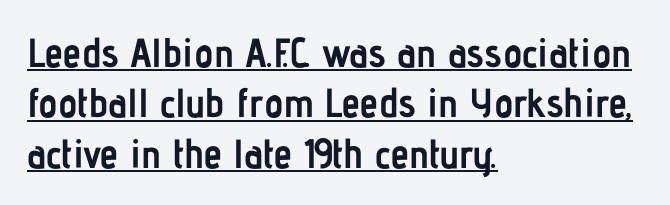
A typesetter would call this proportional, since set widths differ per character. The glyphs have the mass of a bold cut. Notice how the stems are strictly vertical — no italics here. Each word holds together tightly as a unit, with standard inter-letter gaps.
